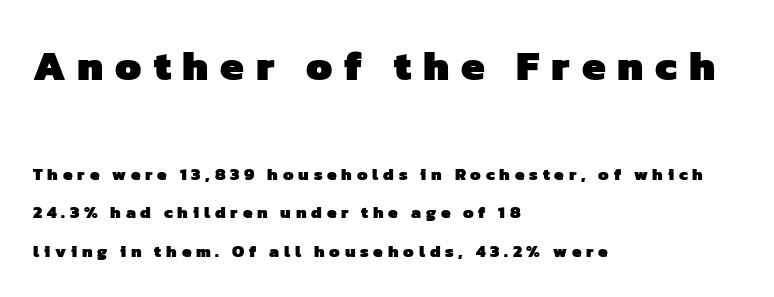
The image shows 42 px heavy sans-serif type; set left-aligned, loose line spacing (2.25x), unusually wide letter spacing (+0.28 em), not underlined; the first (top) block is 2.47x larger; low stroke contrast and a medium x-height.
